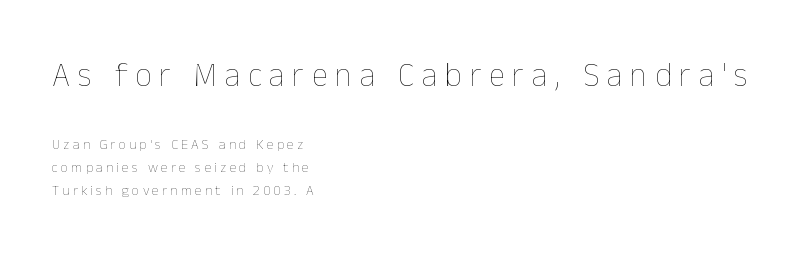
Q: Is the text bold? A: No.
Q: Is the text italic (slanted)? A: No, it is upright.
Q: Is the text underlined? A: No.
Q: How is the paragraph aligned? A: Left-aligned.
Q: Is the spacing between letters normal or unusually wide? A: Unusually wide.
Q: Is the spacing between lines tight, normal or loose? A: Normal.
Q: Which block of text is set in a larger size, the first (top) or the second (bottom)? A: The first (top) one.
Q: Width (condensed, normal, or wide)? A: Normal.
Q: Stroke contrast? A: Low.
Q: x-height? A: Medium.
Q: Monospaced? A: No.
